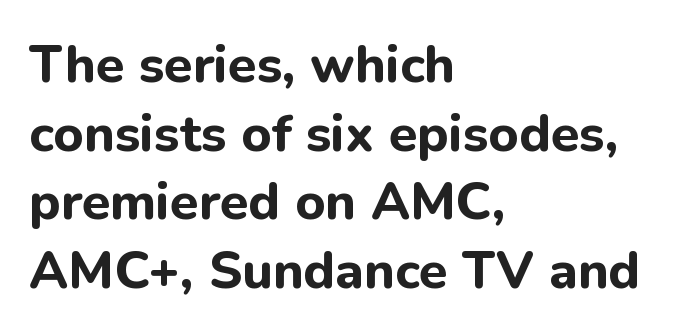
This sample uses an upright cut, with every glyph sitting square on the baseline. Is the type bold? Yes — the strokes are clearly thick and heavy. Glyph-to-glyph distance matches everyday printed text. This sample uses a sans-serif face. Notice how descenders clear the ascenders below comfortably — that's standard leading.
